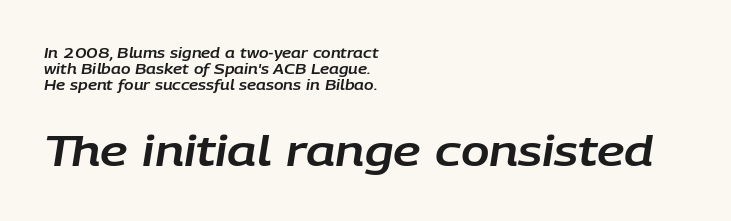
No word sits above an underline. Visually the block forms a straight wall on the left and a jagged coastline on the right. Rows of type sit shoulder to shoulder in the vertical direction. Compared with typical body copy, the letter spacing here is the same. The rendering enlarges the type as you move from the upper chunk to the lower. The specimen reads as italic at a glance.
